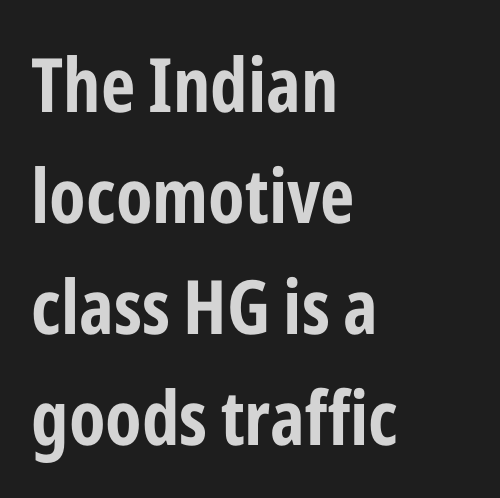
A clean baseline with only descenders dipping below it. These lines were composed using upright roman letters. The designer left line spacing at the default. Note the varied advance widths — an 'i' is clearly narrower than an 'm'. The line texture is even and compact thanks to regular tracking. The glyphs in this specimen are sans serif.
